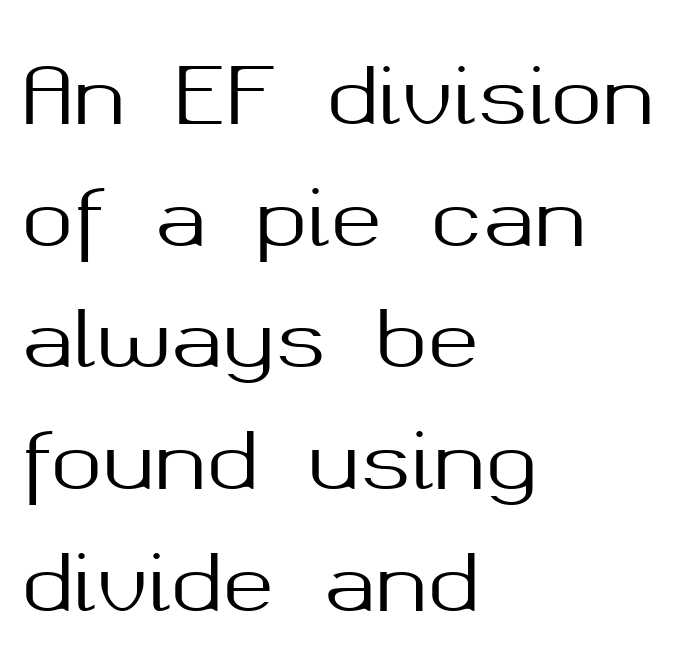
Q: Is the text italic (slanted)? A: No, it is upright.
Q: Is the typeface a serif or a sans-serif typeface? A: Sans-serif.
Q: Is the text underlined? A: No.
Q: How is the paragraph aligned? A: Left-aligned.
Q: Is the spacing between letters normal or unusually wide? A: Normal.
Q: Is the spacing between lines tight, normal or loose? A: Normal.
Q: Width (condensed, normal, or wide)? A: Normal.
Q: Stroke contrast? A: Medium.
Q: x-height? A: Medium.
Q: Monospaced? A: No.
